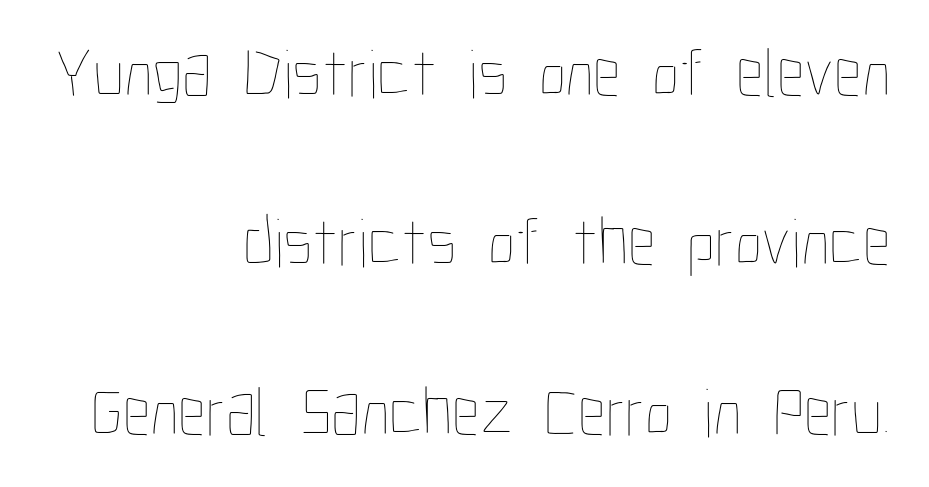
Q: Is the text bold? A: No.
Q: Is the text italic (slanted)? A: No, it is upright.
Q: Is the text underlined? A: No.
Q: How is the paragraph aligned? A: Right-aligned.
Q: Is the spacing between letters normal or unusually wide? A: Normal.
Q: Is the spacing between lines tight, normal or loose? A: Loose.
Q: Width (condensed, normal, or wide)? A: Condensed.
Q: Stroke contrast? A: Low.
Q: x-height? A: Medium.
Q: Monospaced? A: No.
